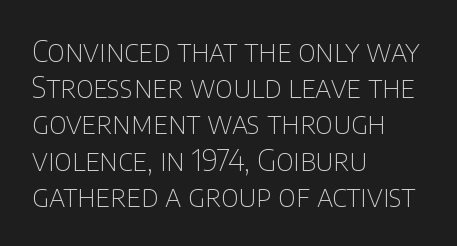
The image shows 29 px thin sans-serif type, upright; set left-aligned, normal line spacing (1.25x), normal letter spacing, not underlined; low stroke contrast and a large x-height.
